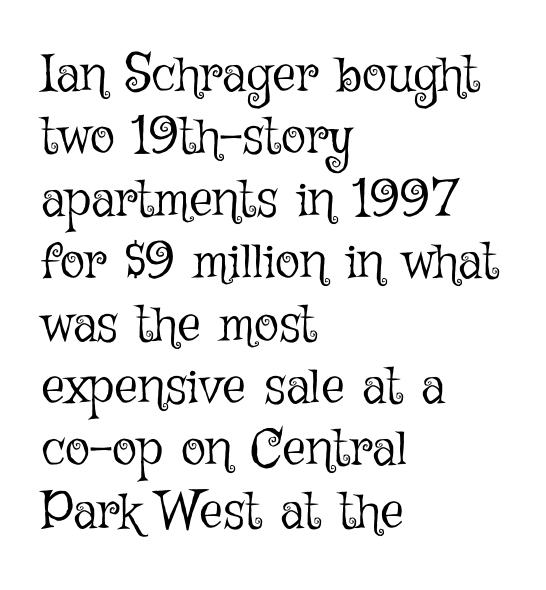
The image shows 52 px light type, upright; set left-aligned, line spacing 1.2x, normal letter spacing, not underlined; low stroke contrast and a medium x-height.
